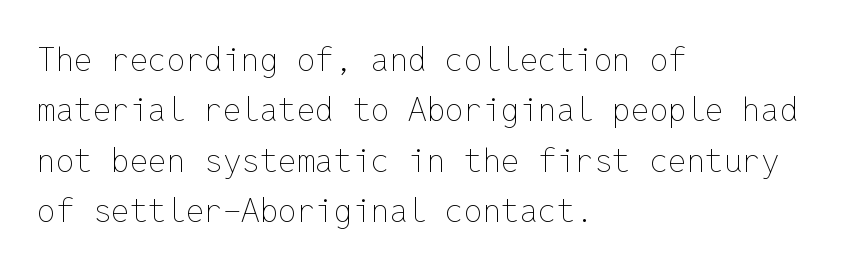
{"italic": "no", "bold": "no", "weight": "thin", "width": "normal", "stroke_contrast": "low", "x_height": "medium", "monospaced": "yes", "underline": "no", "align": "left", "line_spacing": "normal", "line_spacing_ratio": 1.53, "letter_spacing": "normal", "letter_spacing_em": 0.0, "glyph_px": 33}
